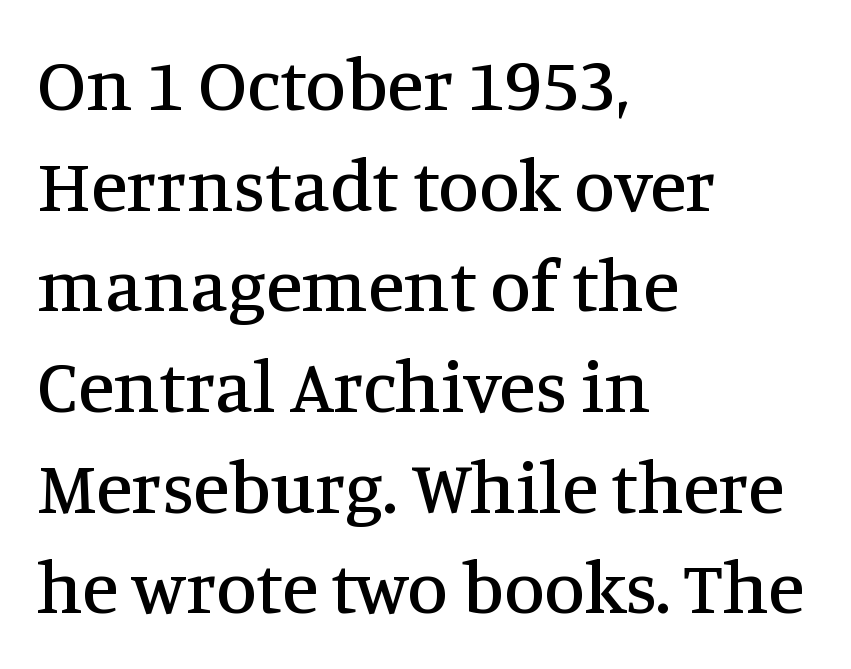
{"serif": "yes", "italic": "no", "width": "normal", "stroke_contrast": "medium", "x_height": "large", "monospaced": "no", "underline": "no", "align": "left", "line_spacing": "normal", "line_spacing_ratio": 1.36, "letter_spacing": "normal", "letter_spacing_em": 0.0, "glyph_px": 74}
